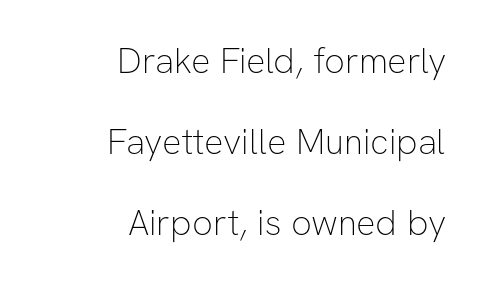
Q: Is the text bold? A: No.
Q: Is the text italic (slanted)? A: No, it is upright.
Q: Is the typeface a serif or a sans-serif typeface? A: Sans-serif.
Q: Is the text underlined? A: No.
Q: How is the paragraph aligned? A: Right-aligned.
Q: Is the spacing between letters normal or unusually wide? A: Normal.
Q: Is the spacing between lines tight, normal or loose? A: Loose.
Q: Width (condensed, normal, or wide)? A: Normal.
Q: Stroke contrast? A: Low.
Q: x-height? A: Medium.
Q: Monospaced? A: No.
